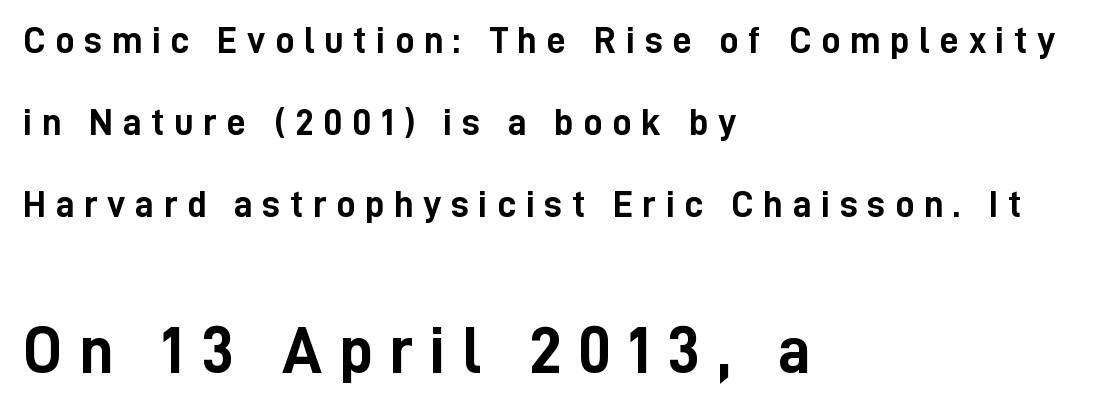
The image shows 66 px semibold, condensed sans-serif type, upright; set left-aligned, loose line spacing (2.16x), unusually wide letter spacing (+0.25 em), not underlined; the second (bottom) block is 1.74x larger; low stroke contrast and a medium x-height.
